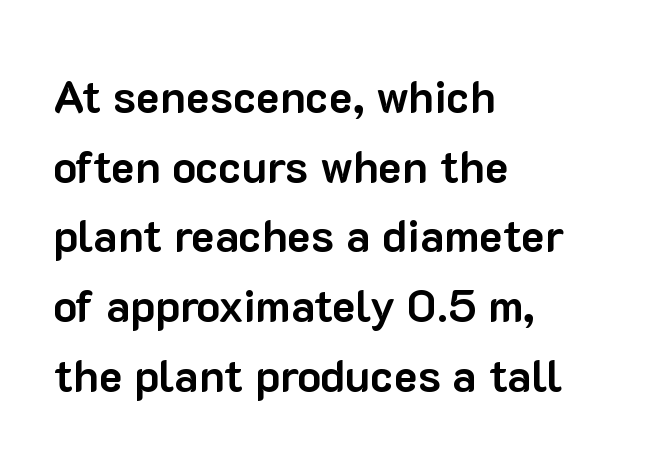
The foot of each line stays bare and open. Horizontal bands of white between lines are of average thickness. Each line starts at the same left margin while the right side varies. Designer's note — italics off, roman on. Observe the absence of serifs on each vertical stroke in this sample.
